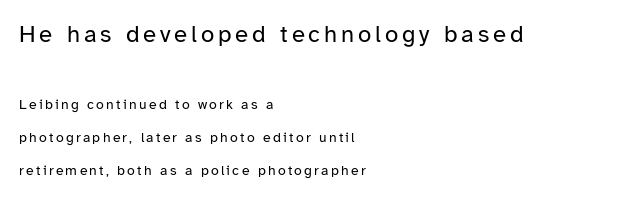
The image shows 24 px text type, upright; set left-aligned, loose line spacing (2.37x), not underlined; the first (top) block is 1.71x larger.
